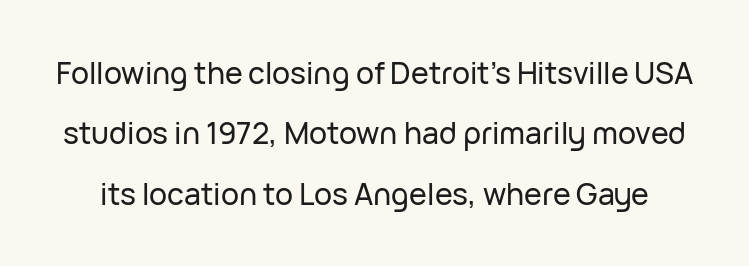
Is this a fixed-width face? No — the glyphs have proportional, varying widths. The string is rendered with underlining switched off. Look at the bottom of the vertical strokes: they stop flat, with no serifs. You could fit nearly another row in the gap between these rows. Spacing between characters is what you'd get straight out of the box.
